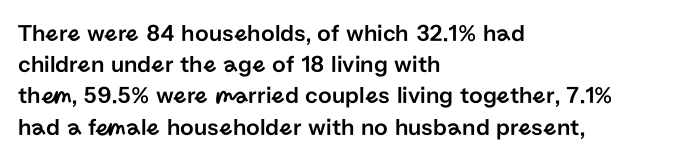
Does the copy run flush right? No — it runs flush left. The font's upright variant was chosen for this text. Descender tails drop into unmarked territory. Reading down the column, the eye jumps a familiar distance to each next line.
